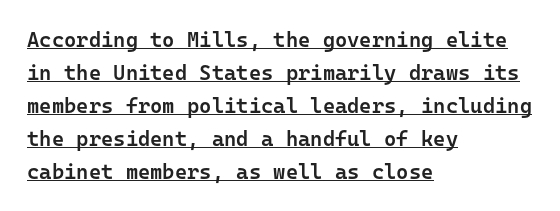
{"italic": "no", "bold": "semi", "underline": "yes", "align": "left", "line_spacing": "normal", "line_spacing_ratio": 1.57, "letter_spacing": "normal", "letter_spacing_em": 0.0, "glyph_px": 21}
